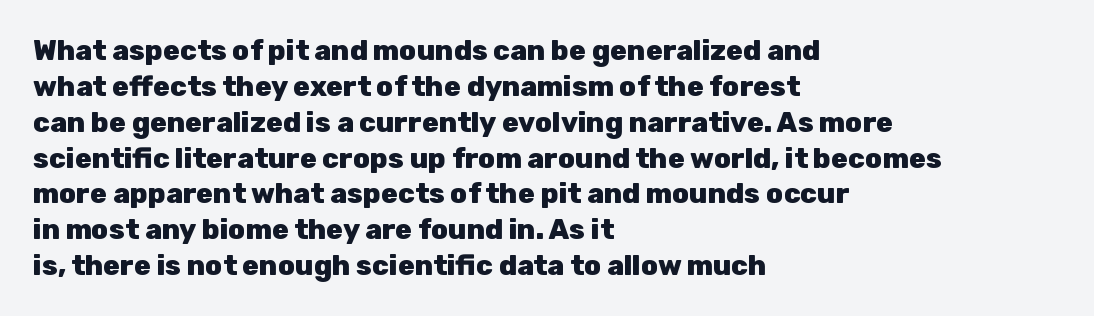
Q: Is the text bold? A: Yes.
Q: Is the text italic (slanted)? A: No, it is upright.
Q: Is the typeface a serif or a sans-serif typeface? A: Sans-serif.
Q: Is the text underlined? A: No.
Q: How is the paragraph aligned? A: Left-aligned.
Q: Is the spacing between letters normal or unusually wide? A: Normal.
Q: Is the spacing between lines tight, normal or loose? A: Normal.
Q: Width (condensed, normal, or wide)? A: Normal.
Q: Stroke contrast? A: Low.
Q: x-height? A: Medium.
Q: Monospaced? A: No.
